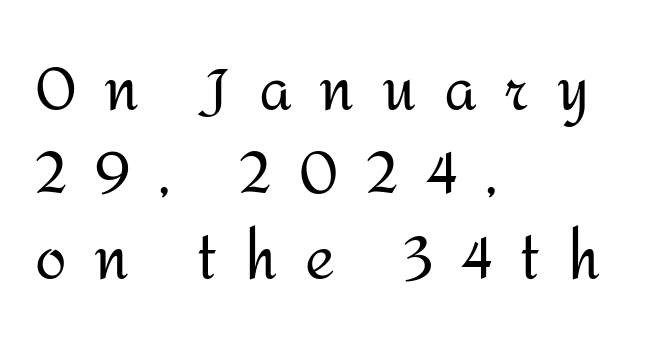
The image shows 57 px regular-weight sans-serif type, upright; set left-aligned, normal line spacing (1.48x), unusually wide letter spacing (+0.49 em), not underlined; medium stroke contrast and a medium x-height.
